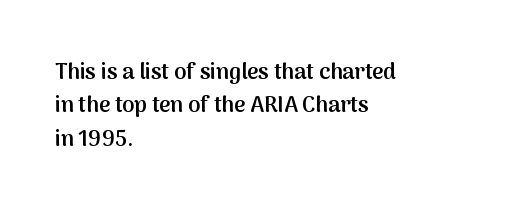
{"italic": "no", "bold": "semi", "underline": "no", "align": "left", "line_spacing": "normal", "line_spacing_ratio": 1.52, "letter_spacing": "normal", "letter_spacing_em": 0.0, "glyph_px": 22}
